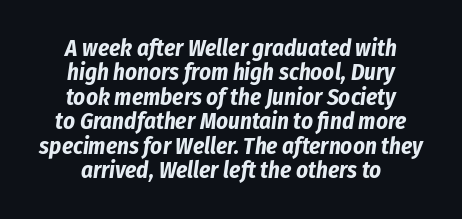
The letterforms sit shoulder to shoulder at normal distance. The specimen reads as italic at a glance. Horizontal bands of white between lines are thin slivers. Chunky letters — that's bold for sure. Check under the words: just untouched page. The lines in this sample share a center point and differ in where they start and stop.
